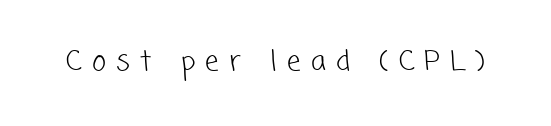
The image shows 27 px text type; set unusually wide letter spacing (+0.38 em), not underlined.
